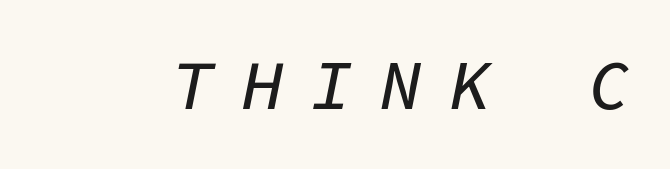
The image shows 70 px text type, italic (leaning right), monospaced; set unusually wide letter spacing (+0.39 em), not underlined; low stroke contrast and a medium x-height.
